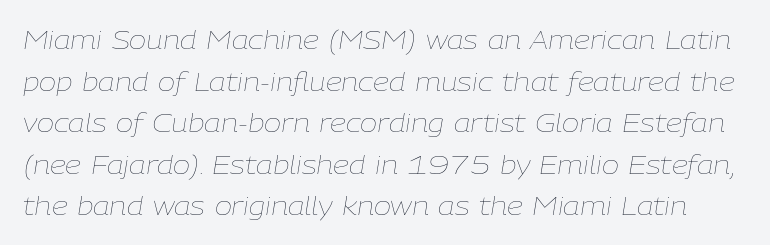
Reading down the column, the eye jumps a familiar distance to each next line. Bare-footed words on every line. Short note: letters normally spaced. In terms of posture, this sample is oblique. Weight: not bold — regular or lighter.
